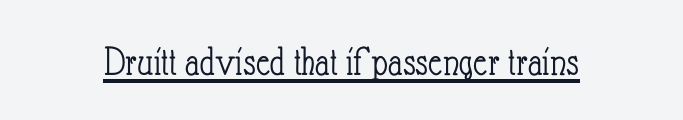
Q: Is the text bold? A: No.
Q: Is the text italic (slanted)? A: No, it is upright.
Q: Is the text underlined? A: Yes.
Q: Is the spacing between letters normal or unusually wide? A: Normal.
Q: Width (condensed, normal, or wide)? A: Condensed.
Q: Stroke contrast? A: Low.
Q: x-height? A: Small.
Q: Monospaced? A: No.
